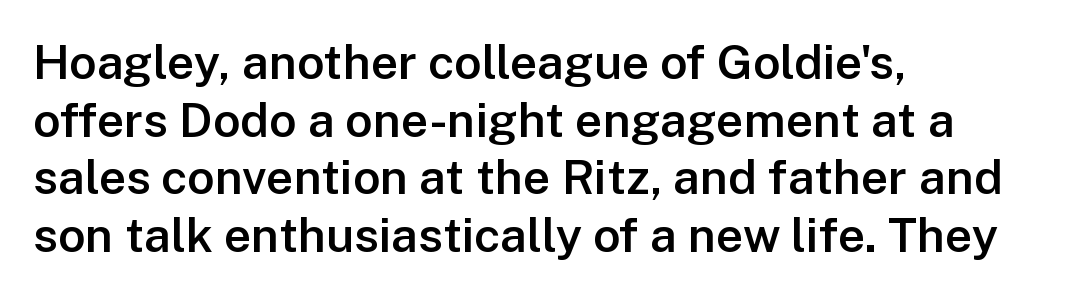
Q: Is the text bold? A: Semi-bold.
Q: Is the text italic (slanted)? A: No, it is upright.
Q: Is the typeface a serif or a sans-serif typeface? A: Sans-serif.
Q: Is the text underlined? A: No.
Q: How is the paragraph aligned? A: Left-aligned.
Q: Is the spacing between letters normal or unusually wide? A: Normal.
Q: Width (condensed, normal, or wide)? A: Normal.
Q: Stroke contrast? A: Low.
Q: x-height? A: Medium.
Q: Monospaced? A: No.
